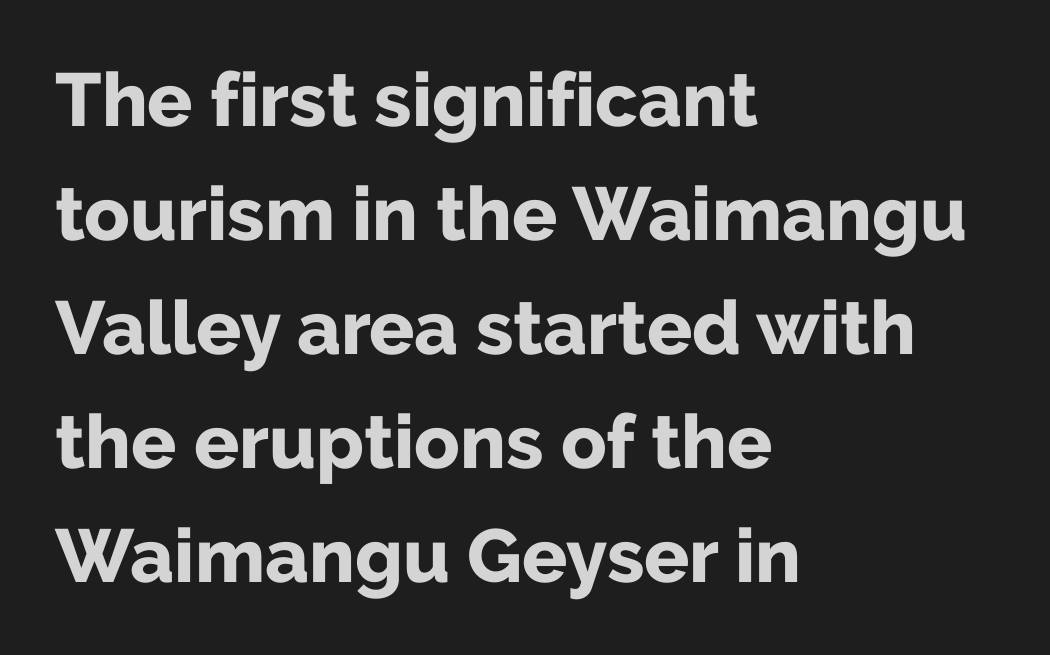
{"serif": "no", "italic": "no", "bold": "yes", "weight": "bold", "width": "normal", "stroke_contrast": "low", "x_height": "medium", "monospaced": "no", "underline": "no", "align": "left", "line_spacing": "normal", "line_spacing_ratio": 1.52, "letter_spacing": "normal", "letter_spacing_em": 0.0, "glyph_px": 75}
